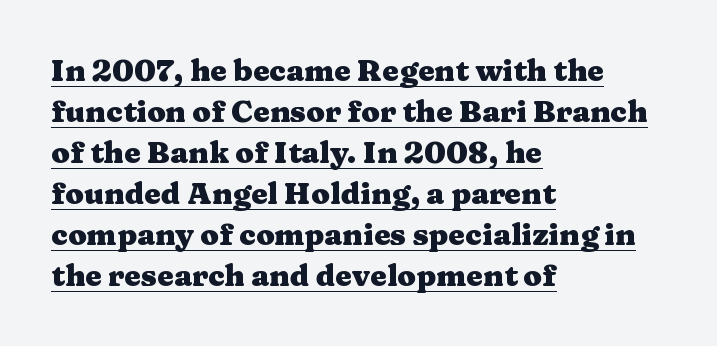
The image shows 30 px heavy, wide serif type, upright; set left-aligned, normal line spacing (1.37x), normal letter spacing, underlined; medium stroke contrast and a medium x-height.
